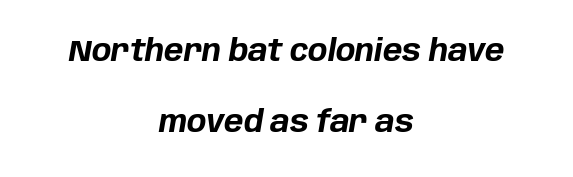
The letters advance in unequal steps, a hallmark of proportional type. The tracking reads as untouched default to a designer's eye. In terms of posture, this sample is oblique. If you folded the block vertically in half, each line would mirror itself in length.
